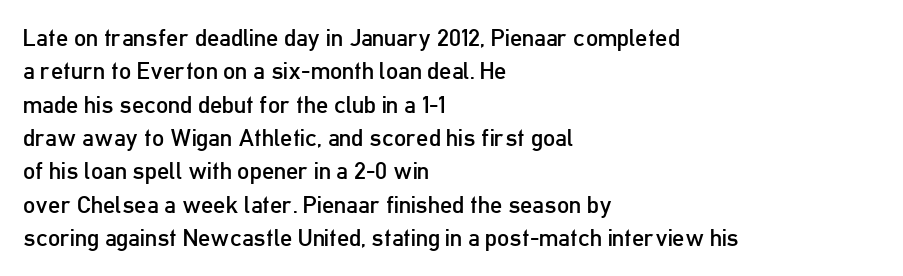
The image shows 24 px text type, upright; set left-aligned, normal line spacing (1.39x), normal letter spacing, not underlined.
